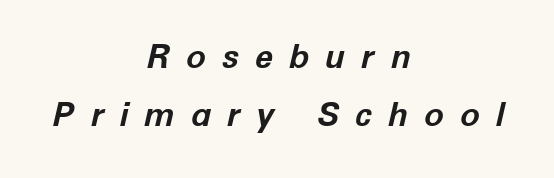
{"italic": "yes", "lean": "right", "slant_degrees": 12, "bold": "yes", "weight": "bold", "width": "normal", "stroke_contrast": "low", "x_height": "medium", "monospaced": "no", "underline": "no", "align": "center", "line_spacing_ratio": 1.76, "letter_spacing": "wide", "letter_spacing_em": 0.48, "glyph_px": 33}
